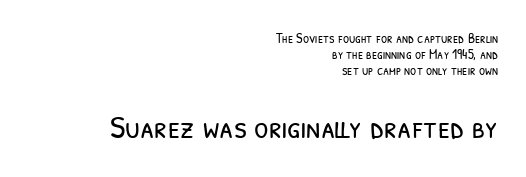
The image shows 33 px light, condensed sans-serif type; set right-aligned, tight line spacing (1.15x), normal letter spacing, not underlined; the second (bottom) block is 2.36x larger; low stroke contrast and a medium x-height.
